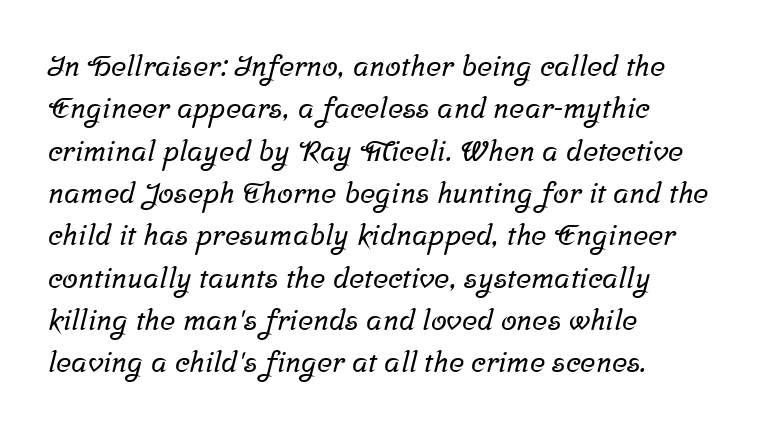
The image shows 29 px text type; set left-aligned, normal line spacing (1.46x), normal letter spacing, not underlined; low stroke contrast and a medium x-height.
